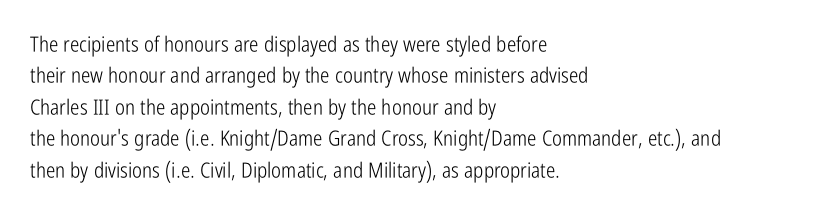
Q: Is the text bold? A: No.
Q: Is the text italic (slanted)? A: No, it is upright.
Q: Is the text underlined? A: No.
Q: How is the paragraph aligned? A: Left-aligned.
Q: Is the spacing between letters normal or unusually wide? A: Normal.
Q: Is the spacing between lines tight, normal or loose? A: Normal.
